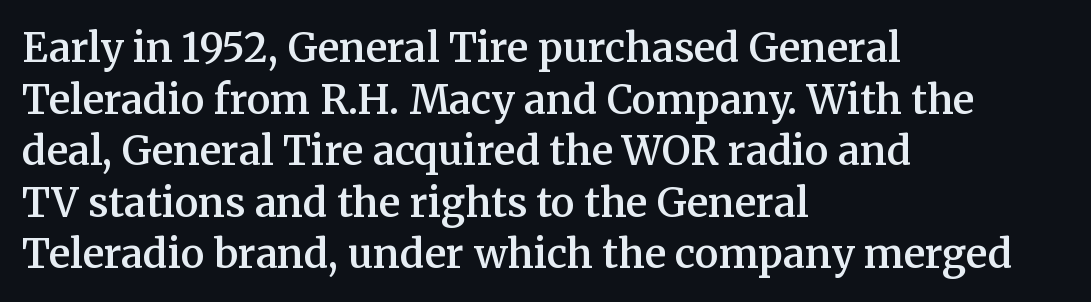
{"serif": "yes", "italic": "no", "bold": "semi", "weight": "semibold", "width": "normal", "stroke_contrast": "medium", "x_height": "medium", "monospaced": "no", "underline": "no", "align": "left", "line_spacing": "normal", "line_spacing_ratio": 1.29, "letter_spacing": "normal", "letter_spacing_em": 0.0, "glyph_px": 40}
